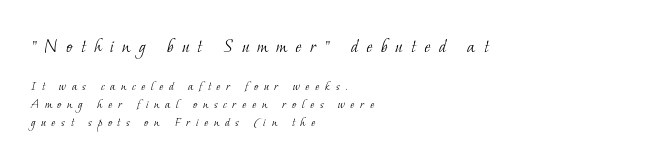
Q: Is the text bold? A: No.
Q: Is the text underlined? A: No.
Q: How is the paragraph aligned? A: Left-aligned.
Q: Is the spacing between letters normal or unusually wide? A: Unusually wide.
Q: Is the spacing between lines tight, normal or loose? A: Normal.
Q: Which block of text is set in a larger size, the first (top) or the second (bottom)? A: The first (top) one.
